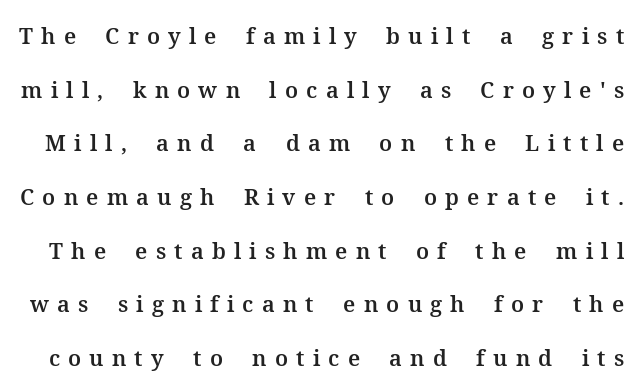
Q: Is the text italic (slanted)? A: No, it is upright.
Q: Is the text underlined? A: No.
Q: Is the spacing between letters normal or unusually wide? A: Unusually wide.
Q: Is the spacing between lines tight, normal or loose? A: Loose.
